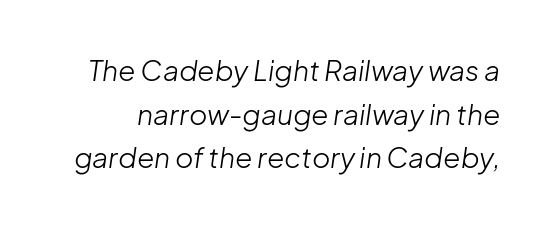
Q: Is the text bold? A: No.
Q: Is the text italic (slanted)? A: Yes, it leans right by about 8 degrees.
Q: Is the text underlined? A: No.
Q: Is the spacing between letters normal or unusually wide? A: Normal.
Q: Is the spacing between lines tight, normal or loose? A: Normal.
Q: Width (condensed, normal, or wide)? A: Normal.
Q: Stroke contrast? A: Low.
Q: x-height? A: Medium.
Q: Monospaced? A: No.
